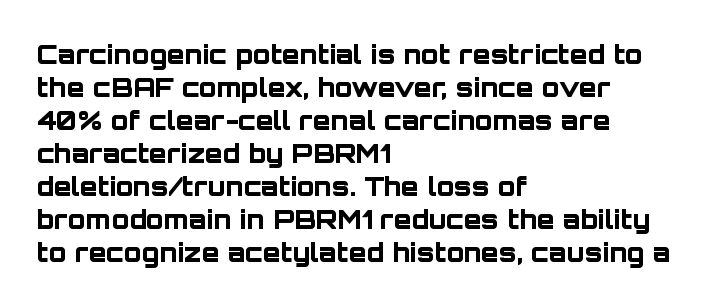
The image shows 26 px bold type, upright; set left-aligned, normal line spacing (1.27x), normal letter spacing, not underlined.
